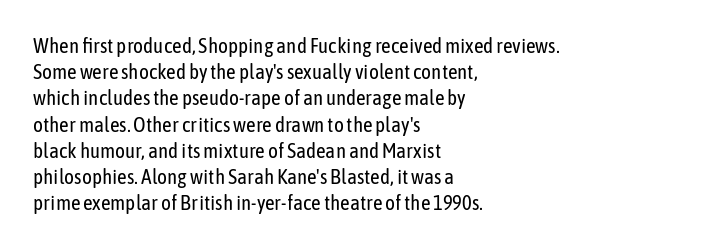
{"italic": "no", "bold": "no", "underline": "no", "align": "left", "line_spacing": "normal", "line_spacing_ratio": 1.25, "letter_spacing": "normal", "letter_spacing_em": 0.0, "glyph_px": 21}
